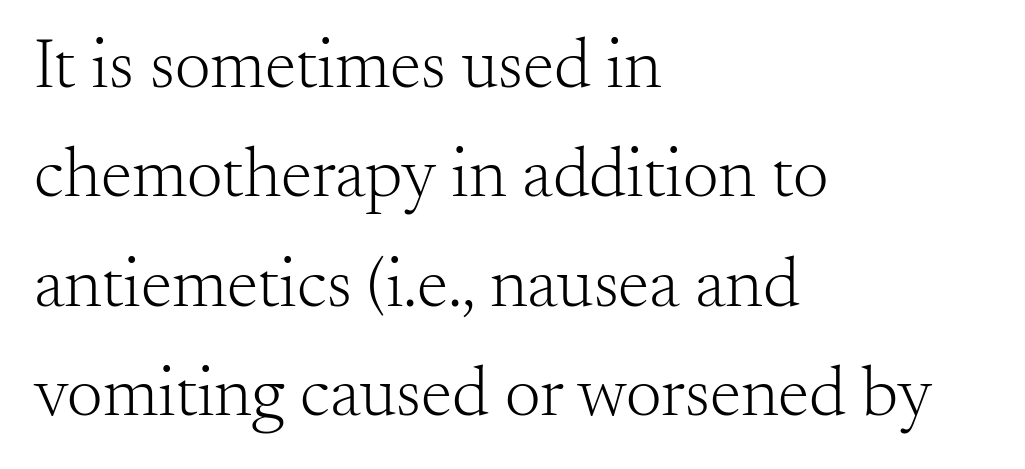
Q: Is the text bold? A: No.
Q: Is the text italic (slanted)? A: No, it is upright.
Q: Is the typeface a serif or a sans-serif typeface? A: Serif.
Q: Is the text underlined? A: No.
Q: How is the paragraph aligned? A: Left-aligned.
Q: Is the spacing between letters normal or unusually wide? A: Normal.
Q: Is the spacing between lines tight, normal or loose? A: Normal.
Q: Width (condensed, normal, or wide)? A: Normal.
Q: Stroke contrast? A: Medium.
Q: x-height? A: Small.
Q: Monospaced? A: No.
